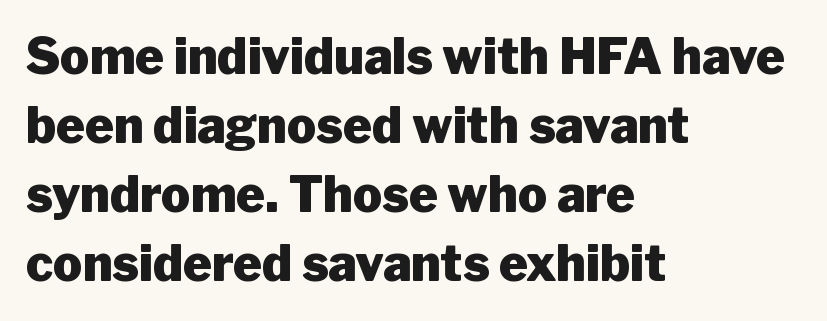
The image shows 49 px heavy sans-serif type, upright; set left-aligned, normal line spacing (1.41x), normal letter spacing, not underlined; low stroke contrast and a medium x-height.
